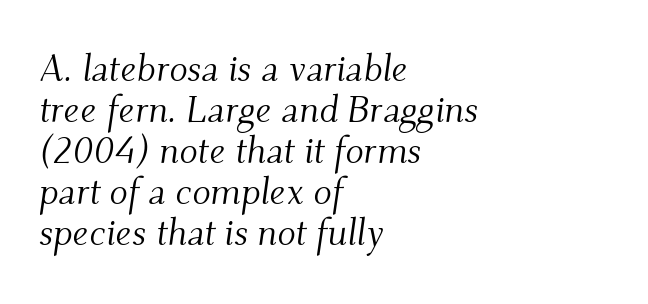
{"serif": "yes", "italic": "yes", "lean": "right", "slant_degrees": 9, "bold": "no", "weight": "light", "width": "normal", "stroke_contrast": "medium", "x_height": "small", "monospaced": "no", "underline": "no", "align": "left", "line_spacing": "tight", "line_spacing_ratio": 1.08, "letter_spacing": "normal", "letter_spacing_em": 0.0, "glyph_px": 38}
